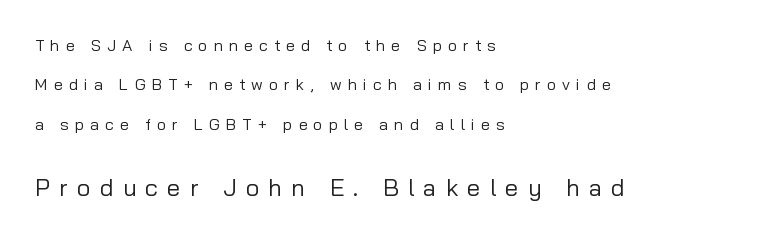
{"italic": "no", "bold": "no", "underline": "no", "align": "left", "line_spacing": "loose", "line_spacing_ratio": 2.46, "letter_spacing": "wide", "letter_spacing_em": 0.38, "larger_block": "second", "size_ratio": 1.5, "glyph_px": 24}
